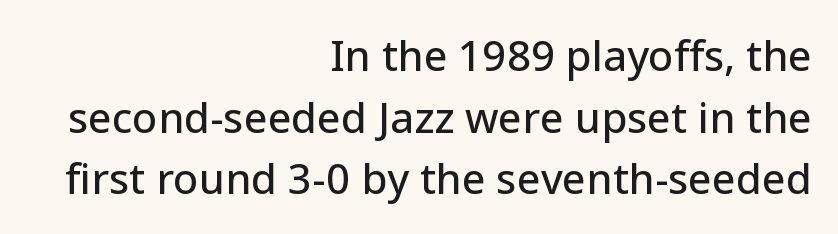
You can tell from the bare stems that sans-serif type was used. The space between consecutive lines is moderate. Unmarked baselines from the first word to the last. The face used here is rendered with its standard letterfit.
